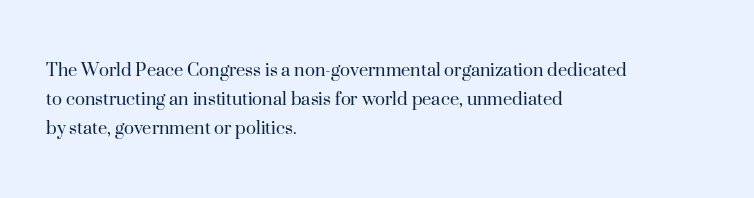
The image shows 21 px text type, upright; set left-aligned, normal line spacing (1.39x), normal letter spacing, not underlined.
